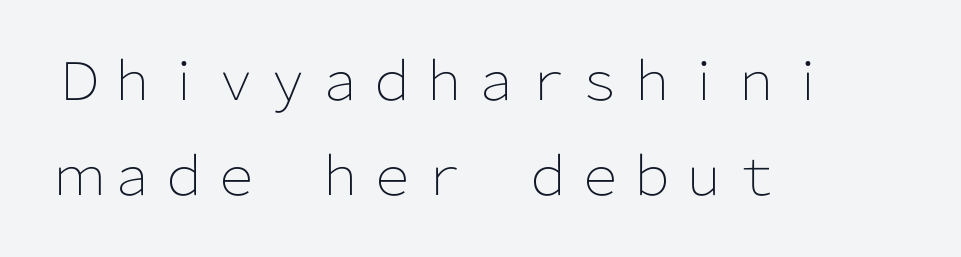
The image shows 52 px light sans-serif type, upright; set left-aligned, line spacing 1.83x, normal letter spacing, not underlined; low stroke contrast and a medium x-height.
